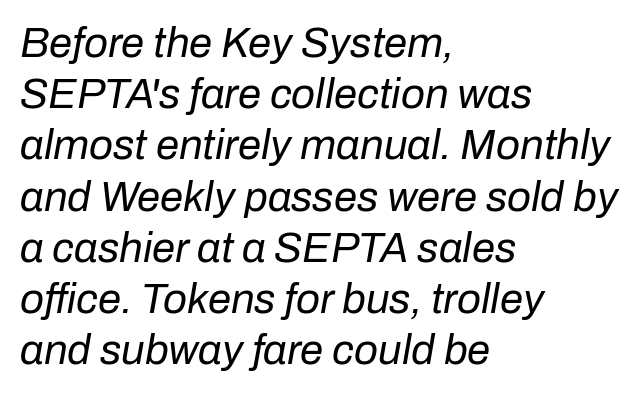
{"italic": "yes", "lean": "right", "slant_degrees": 10, "bold": "no", "weight": "regular", "width": "normal", "stroke_contrast": "low", "x_height": "medium", "monospaced": "no", "underline": "no", "align": "left", "line_spacing_ratio": 1.22, "letter_spacing": "normal", "letter_spacing_em": 0.0, "glyph_px": 42}
